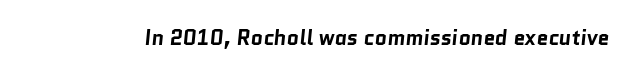
On the weight axis this lands at bold, roughly 700. Spacing between characters is what you'd get straight out of the box. Check under the words: just untouched page.
